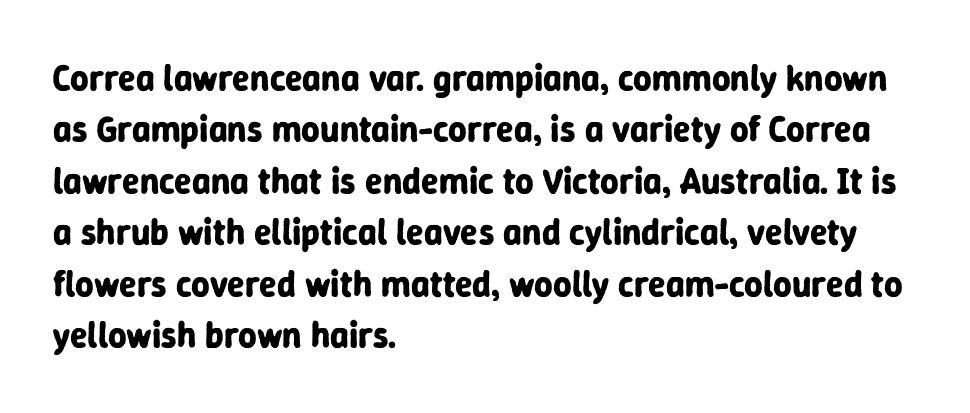
The image shows 36 px bold sans-serif type, upright; set left-aligned, normal line spacing (1.43x), normal letter spacing, not underlined; low stroke contrast and a medium x-height.
